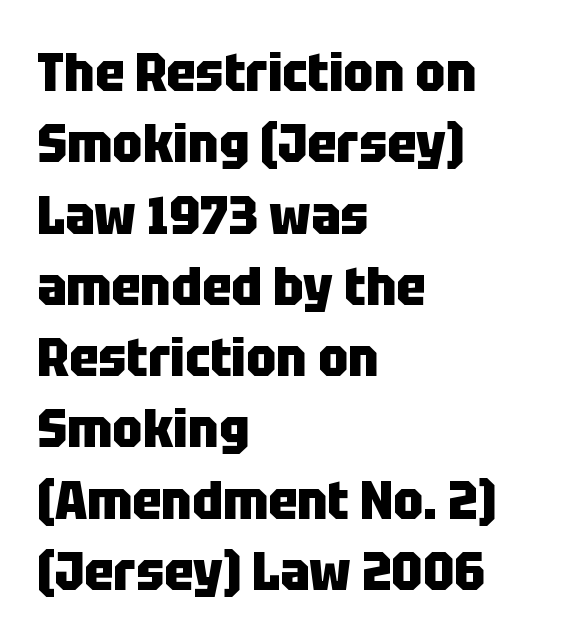
{"serif": "no", "italic": "no", "bold": "yes", "weight": "heavy", "width": "condensed", "stroke_contrast": "low", "x_height": "large", "monospaced": "no", "underline": "no", "align": "left", "line_spacing": "normal", "line_spacing_ratio": 1.32, "letter_spacing": "normal", "letter_spacing_em": 0.0, "glyph_px": 54}
